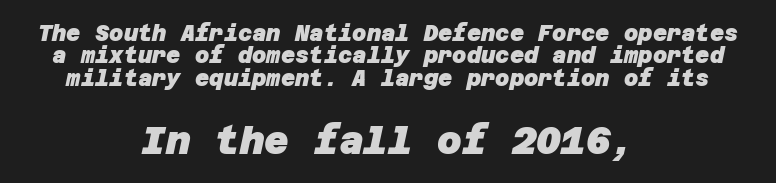
The string is rendered with underlining switched off. Caption: upper text group reduced, lower text group enlarged. Each new line begins almost immediately beneath the previous one. The passage shown has conventional tracking throughout.
